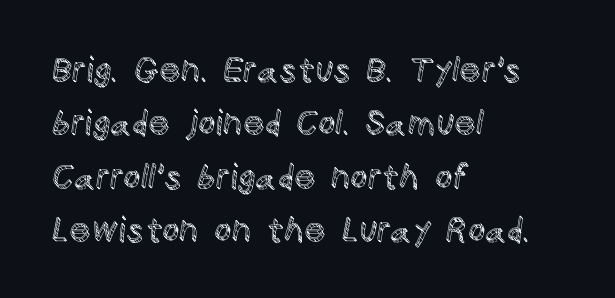
The image shows 34 px text type; set left-aligned, normal line spacing (1.57x), normal letter spacing, not underlined; a large x-height.
